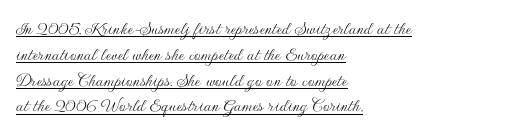
The image shows 20 px text type; set left-aligned, normal line spacing (1.29x), normal letter spacing, underlined.
